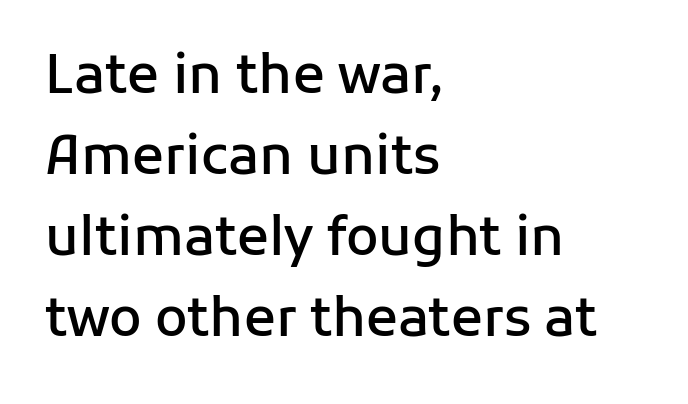
Q: Is the text bold? A: Semi-bold.
Q: Is the text italic (slanted)? A: No, it is upright.
Q: Is the typeface a serif or a sans-serif typeface? A: Sans-serif.
Q: Is the text underlined? A: No.
Q: How is the paragraph aligned? A: Left-aligned.
Q: Is the spacing between letters normal or unusually wide? A: Normal.
Q: Is the spacing between lines tight, normal or loose? A: Normal.
Q: Width (condensed, normal, or wide)? A: Normal.
Q: Stroke contrast? A: Low.
Q: x-height? A: Medium.
Q: Monospaced? A: No.
